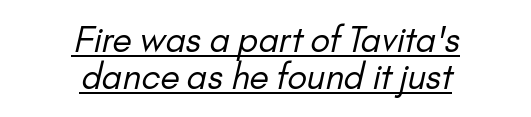
Q: Is the text bold? A: No.
Q: Is the typeface a serif or a sans-serif typeface? A: Sans-serif.
Q: Is the text underlined? A: Yes.
Q: How is the paragraph aligned? A: Centered.
Q: Is the spacing between letters normal or unusually wide? A: Normal.
Q: Is the spacing between lines tight, normal or loose? A: Tight.
Q: Width (condensed, normal, or wide)? A: Normal.
Q: Stroke contrast? A: Low.
Q: x-height? A: Small.
Q: Monospaced? A: No.
